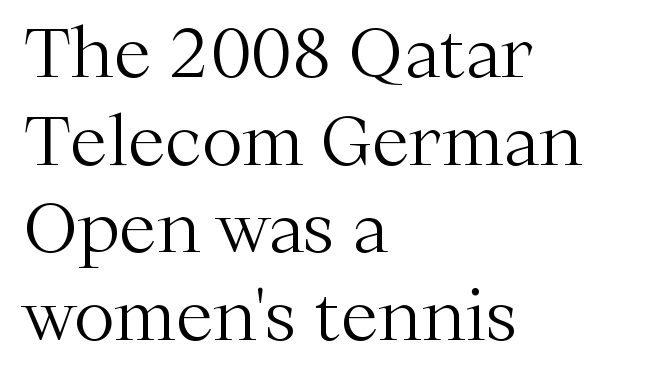
{"serif": "yes", "italic": "no", "bold": "no", "weight": "light", "width": "normal", "stroke_contrast": "medium", "x_height": "medium", "monospaced": "no", "underline": "no", "align": "left", "line_spacing": "normal", "line_spacing_ratio": 1.27, "letter_spacing": "normal", "letter_spacing_em": 0.0, "glyph_px": 69}
